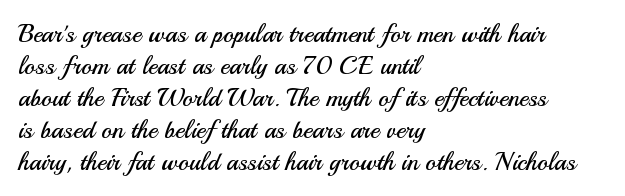
Q: Is the text bold? A: No.
Q: Is the text italic (slanted)? A: Yes.
Q: Is the text underlined? A: No.
Q: How is the paragraph aligned? A: Left-aligned.
Q: Is the spacing between letters normal or unusually wide? A: Normal.
Q: Is the spacing between lines tight, normal or loose? A: Normal.
